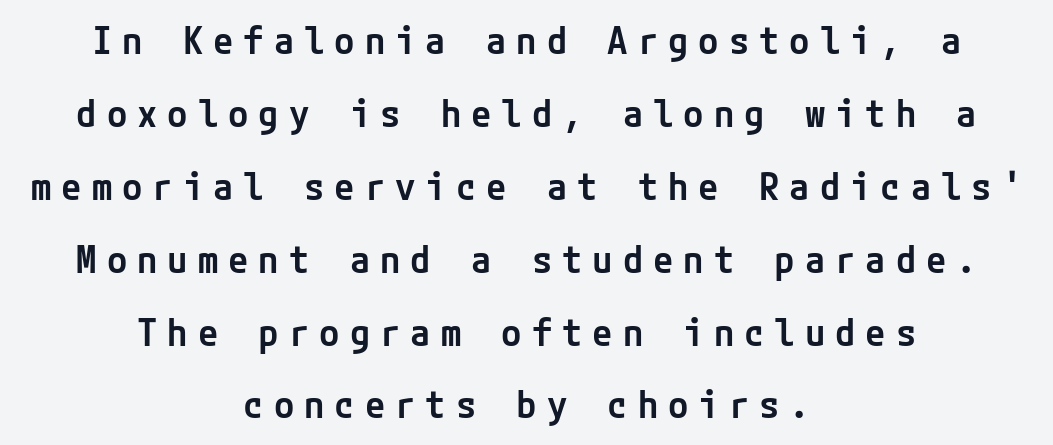
{"serif": "no", "italic": "no", "bold": "semi", "weight": "semibold", "width": "normal", "stroke_contrast": "low", "x_height": "medium", "underline": "no", "align": "center", "line_spacing": "loose", "line_spacing_ratio": 1.97, "letter_spacing": "wide", "letter_spacing_em": 0.27, "glyph_px": 37}
